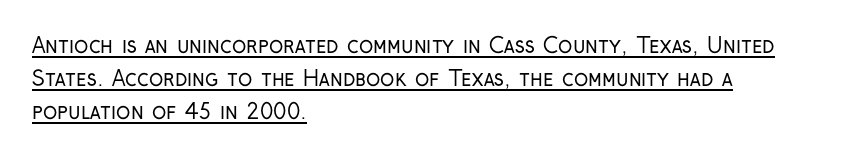
{"italic": "no", "bold": "no", "underline": "yes", "align": "left", "line_spacing": "normal", "line_spacing_ratio": 1.58, "letter_spacing": "normal", "letter_spacing_em": 0.0, "glyph_px": 21}
